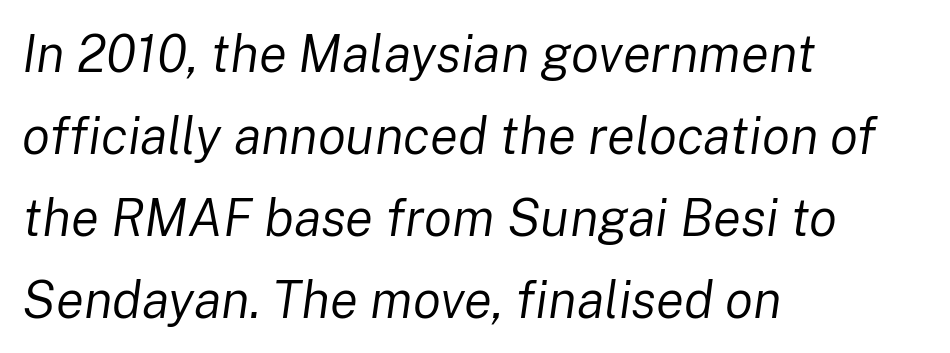
Q: Is the text bold? A: No.
Q: Is the text italic (slanted)? A: Yes, it leans right by about 8 degrees.
Q: Is the text underlined? A: No.
Q: How is the paragraph aligned? A: Left-aligned.
Q: Is the spacing between letters normal or unusually wide? A: Normal.
Q: Is the spacing between lines tight, normal or loose? A: Normal.
Q: Width (condensed, normal, or wide)? A: Normal.
Q: Stroke contrast? A: Low.
Q: x-height? A: Medium.
Q: Monospaced? A: No.
